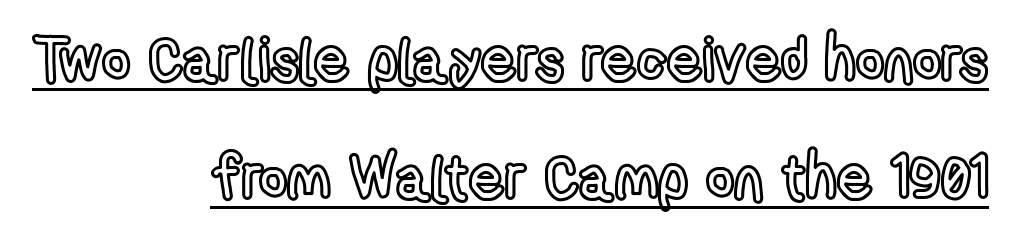
This sample has the flowing, uneven cadence of proportional lettering. Each word holds together tightly as a unit, with standard inter-letter gaps. The rendering uses the underline text-decoration. The ragged edge is on the left, which tells us the setting is flush right.
